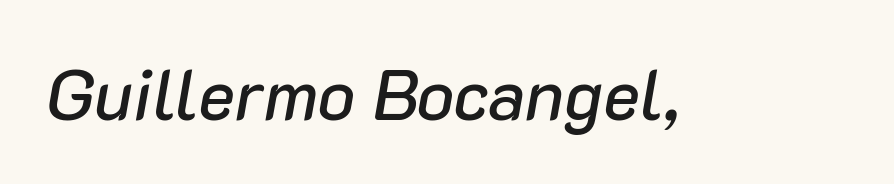
Do the characters align in a grid? No, the font is proportional. The gaps between neighbouring characters are ordinary and unremarkable. Unmarked baselines from the first word to the last. There's an unmistakable incline to the writing here.
